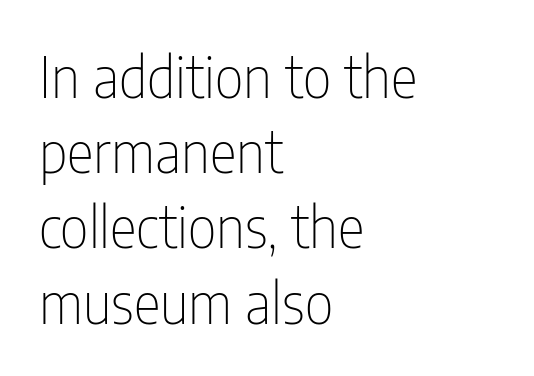
The image shows 57 px thin, condensed sans-serif type, upright; set left-aligned, normal line spacing (1.32x), normal letter spacing, not underlined; low stroke contrast and a medium x-height.
